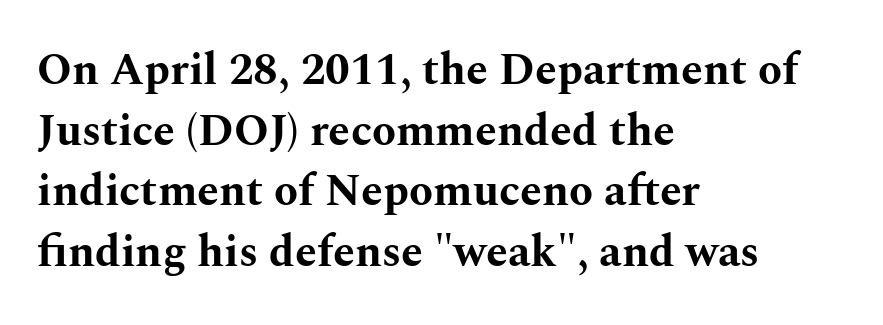
The image shows 44 px bold, wide serif type, upright; set left-aligned, normal line spacing (1.38x), normal letter spacing, not underlined; medium stroke contrast and a medium x-height.
